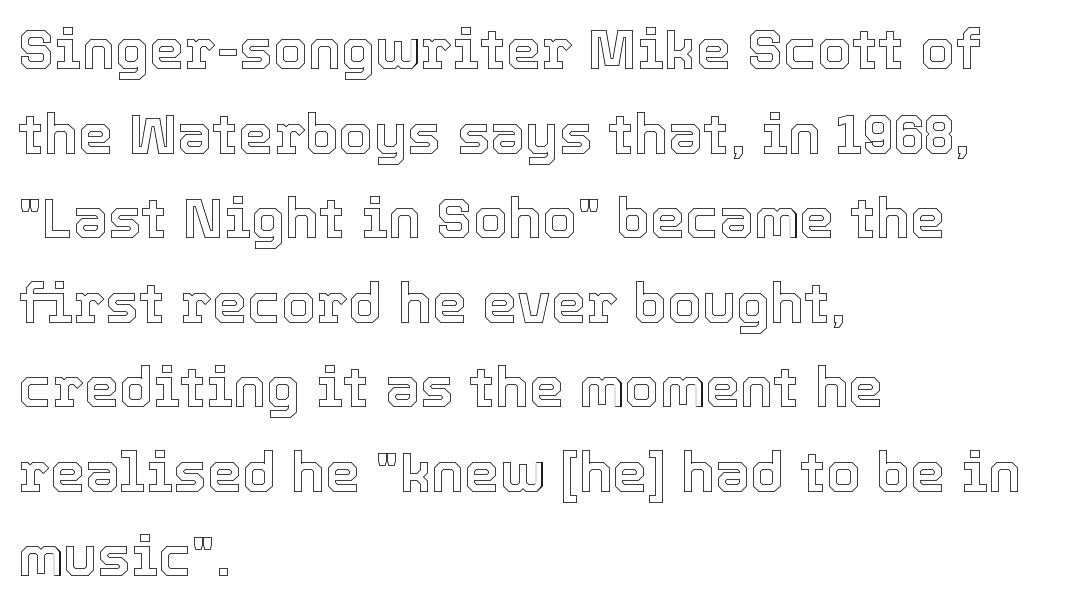
The image shows 56 px text type, upright; set left-aligned, normal line spacing (1.51x), normal letter spacing, not underlined; a medium x-height.
